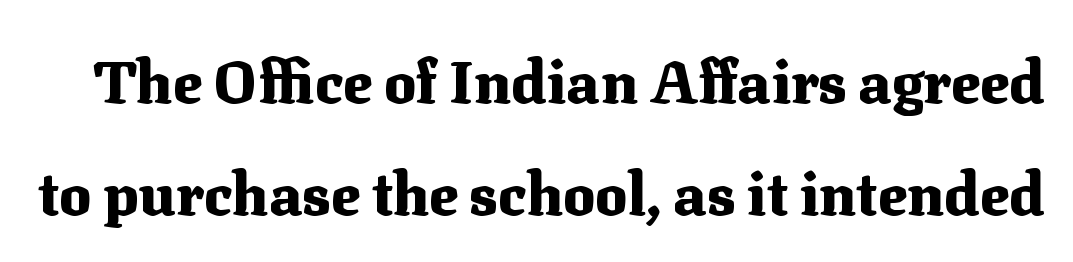
{"serif": "yes", "italic": "no", "bold": "yes", "weight": "heavy", "width": "normal", "stroke_contrast": "medium", "x_height": "medium", "monospaced": "no", "underline": "no", "line_spacing_ratio": 1.86, "letter_spacing": "normal", "letter_spacing_em": 0.0, "glyph_px": 60}
